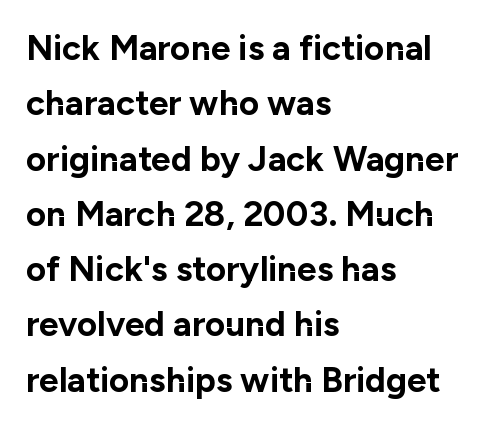
Q: Is the text bold? A: Yes.
Q: Is the text italic (slanted)? A: No, it is upright.
Q: Is the typeface a serif or a sans-serif typeface? A: Sans-serif.
Q: Is the text underlined? A: No.
Q: How is the paragraph aligned? A: Left-aligned.
Q: Is the spacing between letters normal or unusually wide? A: Normal.
Q: Is the spacing between lines tight, normal or loose? A: Normal.
Q: Width (condensed, normal, or wide)? A: Normal.
Q: Stroke contrast? A: Low.
Q: x-height? A: Medium.
Q: Monospaced? A: No.
